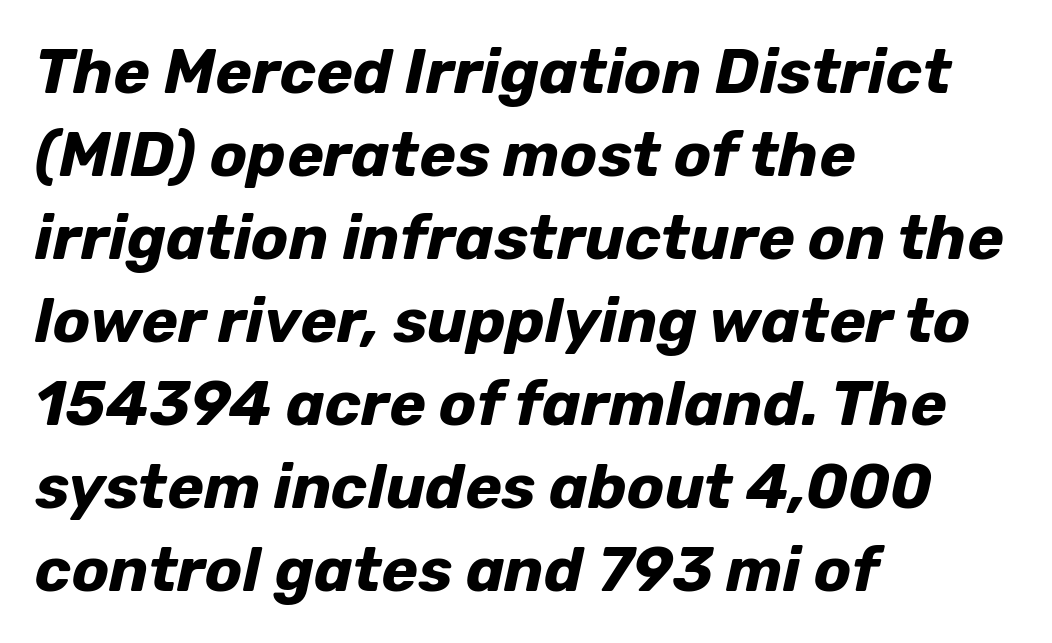
{"italic": "yes", "lean": "right", "slant_degrees": 12, "bold": "yes", "weight": "bold", "width": "normal", "stroke_contrast": "low", "x_height": "medium", "monospaced": "no", "underline": "no", "align": "left", "line_spacing": "normal", "line_spacing_ratio": 1.34, "letter_spacing": "normal", "letter_spacing_em": 0.0, "glyph_px": 62}
